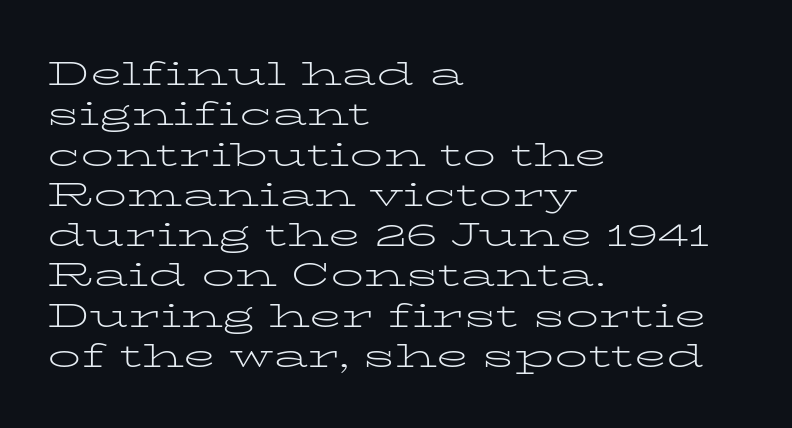
The image shows 33 px light, wide serif type, upright; set left-aligned, line spacing 1.22x, normal letter spacing, not underlined; low stroke contrast and a medium x-height.
